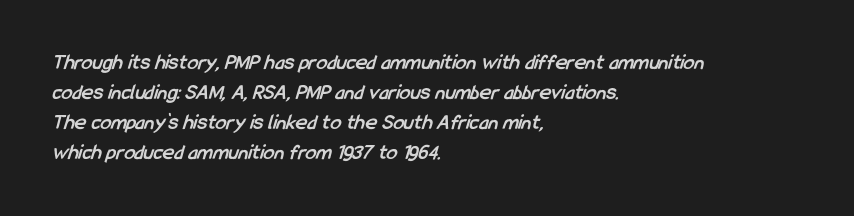
Q: Is the text bold? A: Yes.
Q: Is the text underlined? A: No.
Q: How is the paragraph aligned? A: Left-aligned.
Q: Is the spacing between letters normal or unusually wide? A: Normal.
Q: Is the spacing between lines tight, normal or loose? A: Normal.
